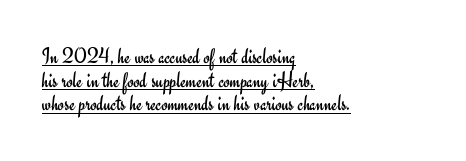
The image shows 23 px text type; set left-aligned, tight line spacing (1.03x), normal letter spacing, underlined.
